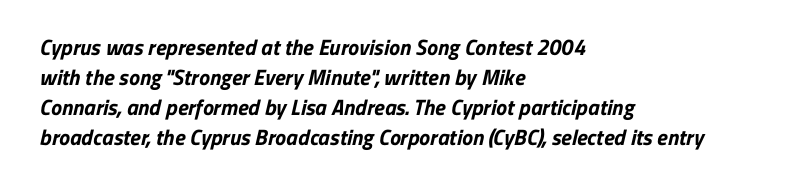
Q: Is the text bold? A: Yes.
Q: Is the text underlined? A: No.
Q: How is the paragraph aligned? A: Left-aligned.
Q: Is the spacing between letters normal or unusually wide? A: Normal.
Q: Is the spacing between lines tight, normal or loose? A: Normal.
